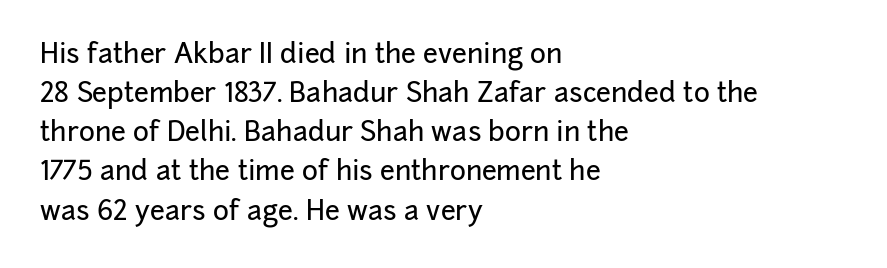
Evenly set lines give the paragraph a standard silhouette. What stands out about the letter spacing? Nothing — it is the standard amount. Glance below the letters and you will spot only blank space. The compositor pushed each line to the left boundary. The axis of the letterforms is exactly vertical.
